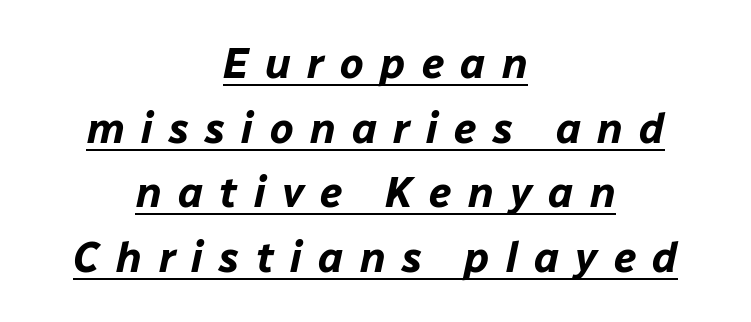
{"italic": "yes", "lean": "right", "slant_degrees": 12, "bold": "yes", "weight": "bold", "width": "normal", "stroke_contrast": "low", "x_height": "medium", "monospaced": "no", "underline": "yes", "align": "center", "line_spacing": "normal", "line_spacing_ratio": 1.54, "letter_spacing": "wide", "letter_spacing_em": 0.39, "glyph_px": 42}
